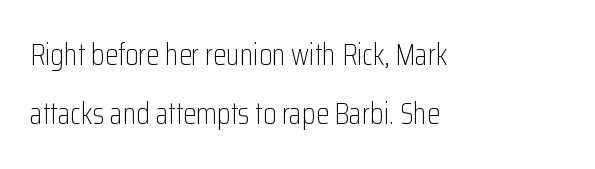
{"serif": "no", "italic": "no", "bold": "no", "weight": "light", "width": "condensed", "stroke_contrast": "low", "x_height": "medium", "monospaced": "no", "underline": "no", "align": "left", "line_spacing": "loose", "line_spacing_ratio": 1.97, "letter_spacing": "normal", "letter_spacing_em": 0.0, "glyph_px": 30}
